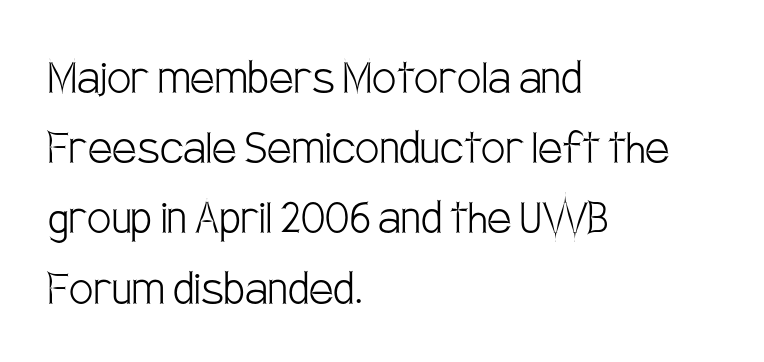
The image shows 54 px light, condensed sans-serif type, upright; set left-aligned, normal line spacing (1.3x), normal letter spacing, not underlined; low stroke contrast and a large x-height.
